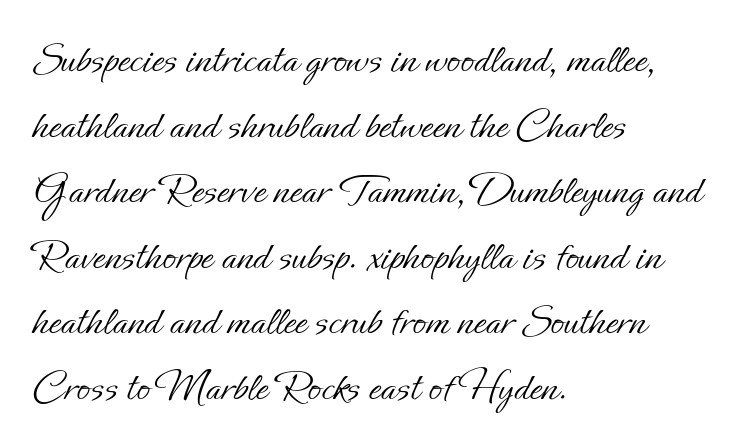
Q: Is the text bold? A: No.
Q: Is the text italic (slanted)? A: Yes.
Q: Is the text underlined? A: No.
Q: How is the paragraph aligned? A: Left-aligned.
Q: Is the spacing between letters normal or unusually wide? A: Normal.
Q: Is the spacing between lines tight, normal or loose? A: Normal.
Q: Width (condensed, normal, or wide)? A: Normal.
Q: Stroke contrast? A: Low.
Q: x-height? A: Small.
Q: Monospaced? A: No.
